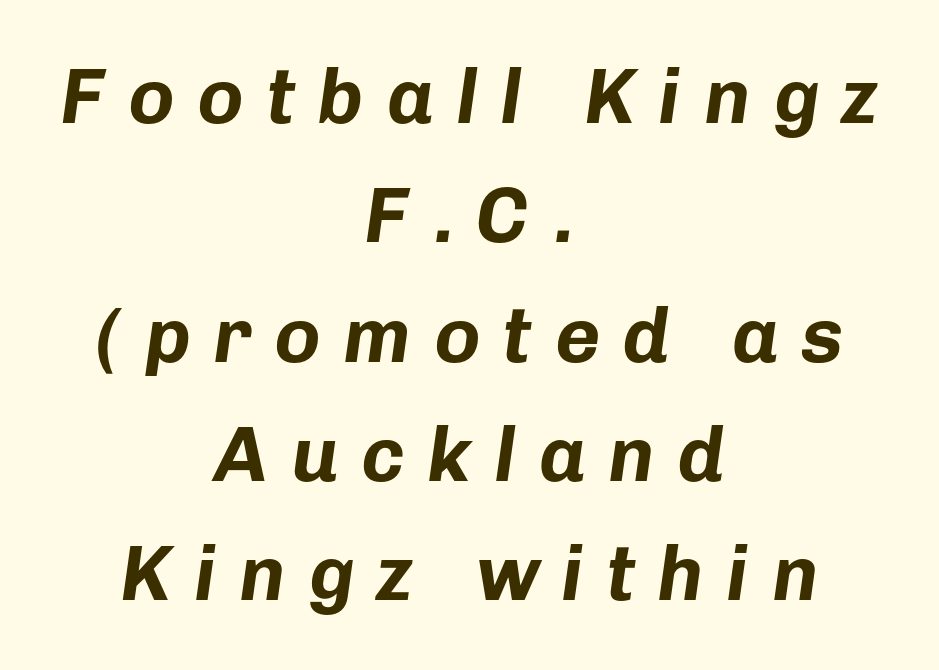
The image shows 78 px bold type, italic (leaning right); set centered, normal line spacing (1.53x), unusually wide letter spacing (+0.29 em), not underlined; low stroke contrast and a medium x-height.
